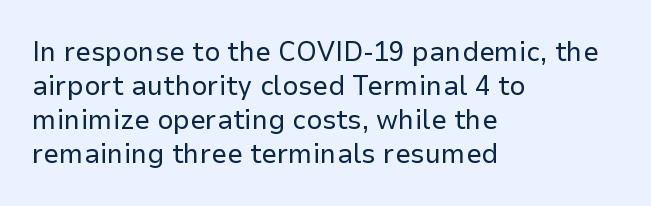
The image shows 28 px regular-weight sans-serif type, upright; set left-aligned, line spacing 1.22x, normal letter spacing, not underlined; low stroke contrast and a medium x-height.
